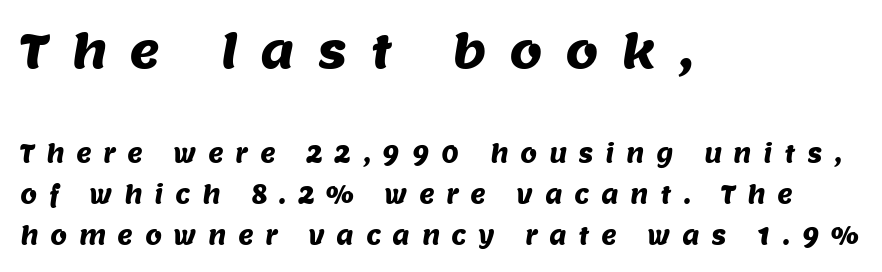
Think of a printed novel: that variable character pitch is what you see here. The strip under each line holds only bare page. What kind of face is this? One without serifs — a sans. The first block has been scaled up relative to the second.
